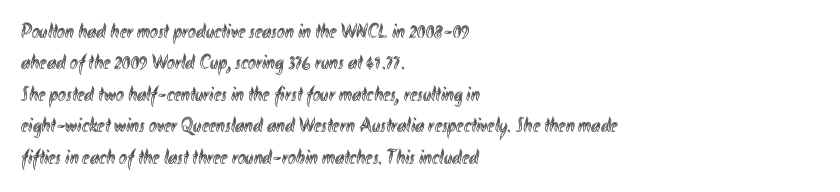
{"underline": "no", "align": "left", "line_spacing": "normal", "line_spacing_ratio": 1.5, "letter_spacing": "normal", "letter_spacing_em": 0.0, "glyph_px": 21}
